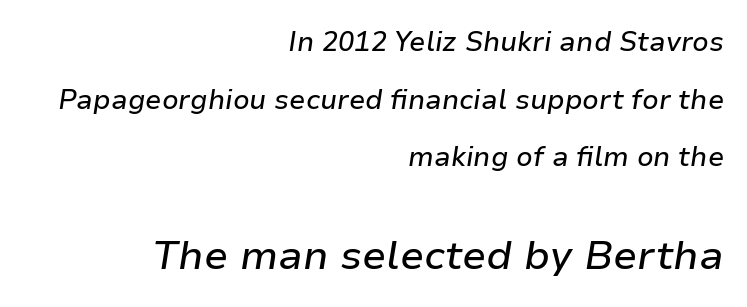
The image shows 40 px text type, italic (leaning right); set right-aligned, loose line spacing (2.13x), normal letter spacing, not underlined; the second (bottom) block is 1.48x larger; low stroke contrast and a medium x-height.
